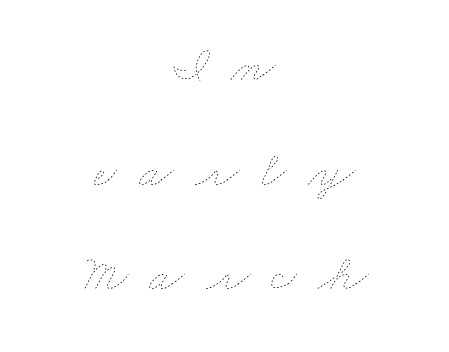
{"bold": "no", "weight": "thin", "width": "wide", "stroke_contrast": "low", "x_height": "small", "monospaced": "no", "underline": "no", "align": "center", "line_spacing": "loose", "line_spacing_ratio": 2.05, "letter_spacing": "wide", "letter_spacing_em": 0.42, "glyph_px": 51}
